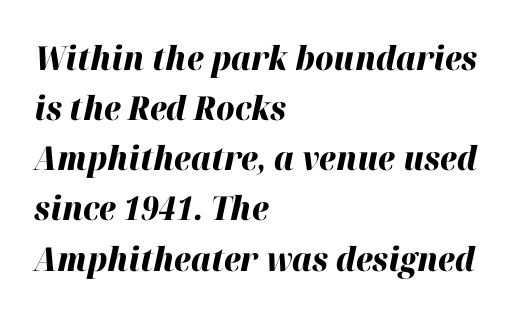
A full-strength bold gives these letters their thick strokes. An italicized treatment has been applied to the whole sample. Horizontal alignment here is leftward, the default for most running prose. Here the designer chose a conventional face with non-uniform glyph widths. Words appear dense and cohesive because spacing is normal. Beneath every word, the page is bare.
